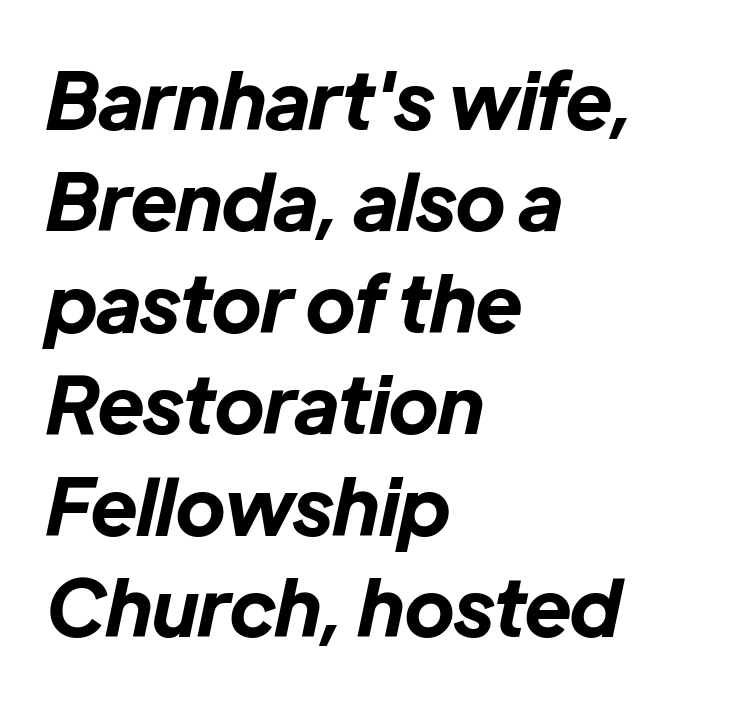
The image shows 78 px bold type, italic (leaning right); set left-aligned, normal line spacing (1.3x), normal letter spacing, not underlined; low stroke contrast and a medium x-height.
